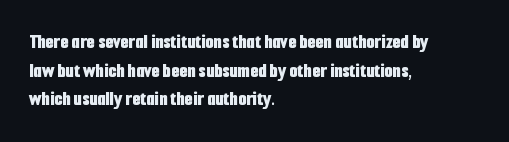
{"italic": "no", "bold": "yes", "underline": "no", "align": "left", "line_spacing": "normal", "line_spacing_ratio": 1.36, "letter_spacing": "normal", "letter_spacing_em": 0.0, "glyph_px": 21}
